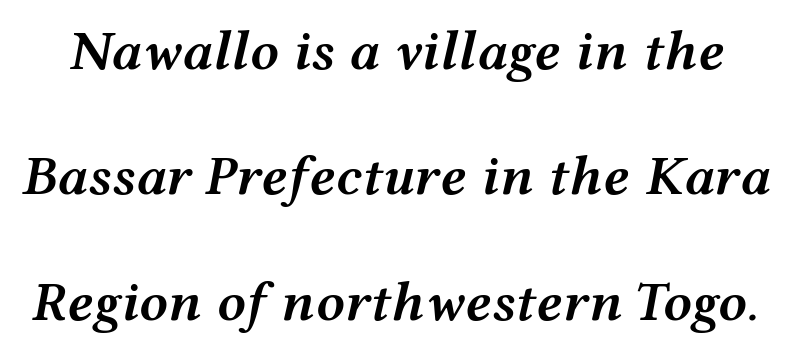
The image shows 57 px semibold, wide type, italic (leaning right); set loose line spacing (2.2x), normal letter spacing, not underlined; medium stroke contrast and a medium x-height.
